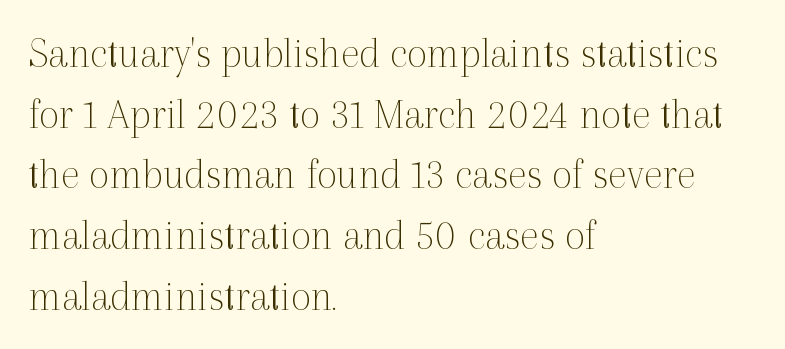
Which margin do the lines hug? The left one — the right edge is uneven. Yep, those are serifs on the letters. These lines are rendered in a variable-pitch font. These glyphs show unthickened strokes, regular width or finer. This block has exactly the height ordinary leading produces.
